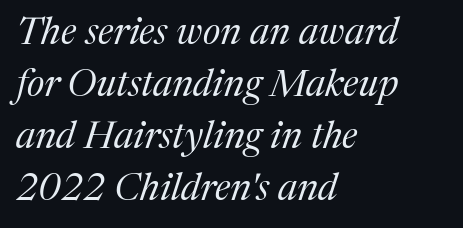
Unbolded letterforms with no extra heft. Vertically, the passage feels balanced, rows spaced as you'd expect. Notice how the stems are inclined rather than vertical — that's the hallmark of italics. In terms of letterspacing, this is plain default setting. These lines are set flush left with a ragged right edge.
